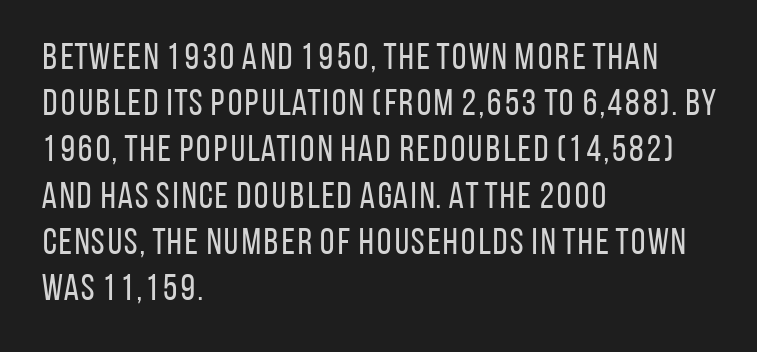
Q: Is the text bold? A: No.
Q: Is the text italic (slanted)? A: No, it is upright.
Q: Is the typeface a serif or a sans-serif typeface? A: Sans-serif.
Q: Is the text underlined? A: No.
Q: How is the paragraph aligned? A: Left-aligned.
Q: Is the spacing between letters normal or unusually wide? A: Normal.
Q: Is the spacing between lines tight, normal or loose? A: Normal.
Q: Width (condensed, normal, or wide)? A: Condensed.
Q: Stroke contrast? A: Low.
Q: x-height? A: Large.
Q: Monospaced? A: No.
